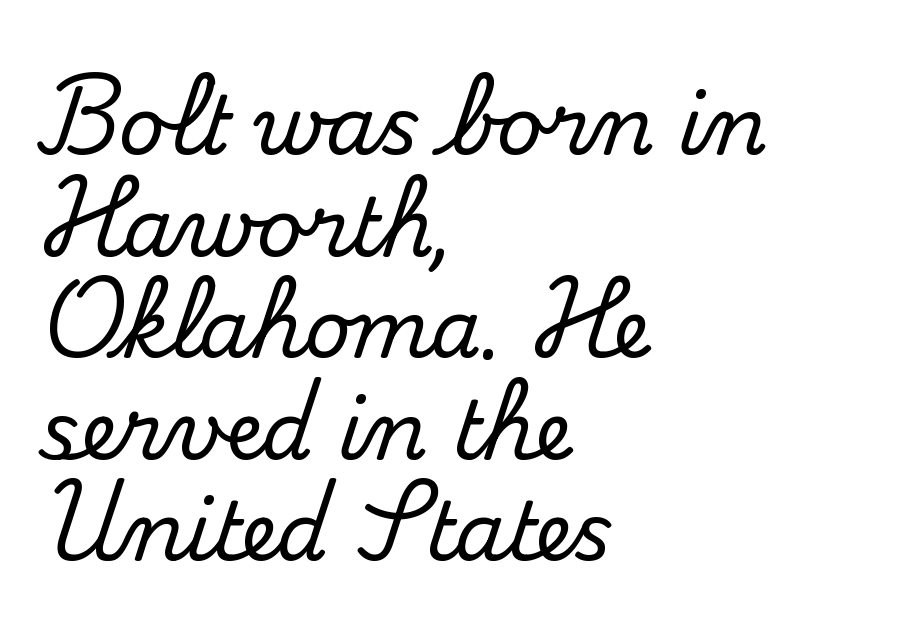
The image shows 80 px text type; set left-aligned, normal line spacing (1.27x), normal letter spacing, not underlined; medium stroke contrast and a small x-height.
